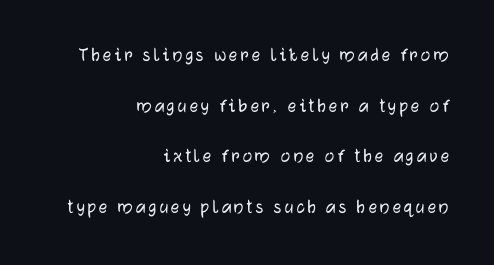
Q: Is the text italic (slanted)? A: No, it is upright.
Q: Is the text underlined? A: No.
Q: How is the paragraph aligned? A: Right-aligned.
Q: Is the spacing between lines tight, normal or loose? A: Loose.
